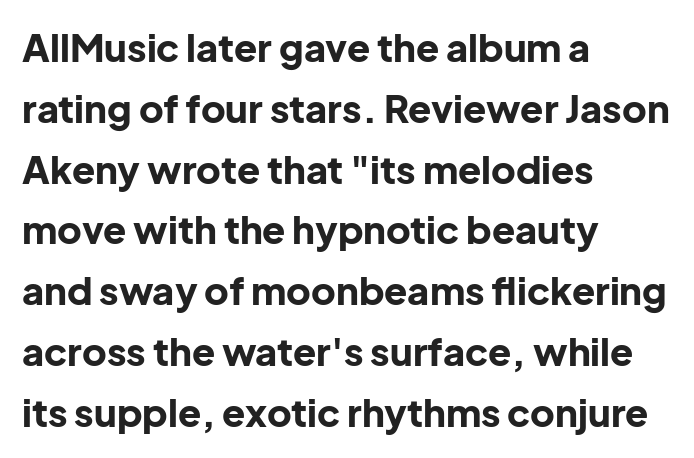
The string is rendered with underlining switched off. These lines are rendered in a variable-pitch font. Reading down the block, your eye returns to a fixed left position each line. In terms of letterspacing, this is plain default setting.
